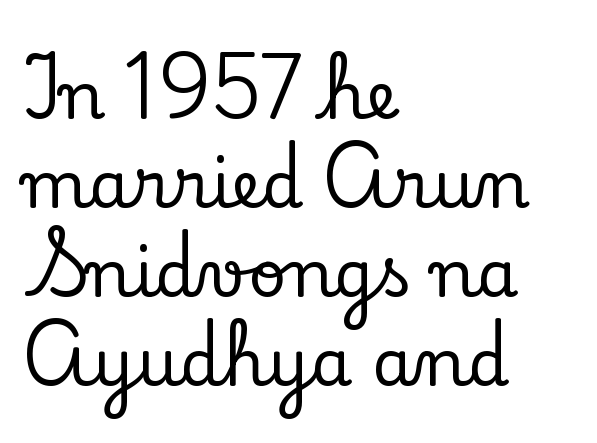
{"serif": "yes", "italic": "no", "width": "normal", "stroke_contrast": "low", "x_height": "small", "monospaced": "no", "underline": "no", "align": "left", "line_spacing": "normal", "line_spacing_ratio": 1.35, "letter_spacing": "normal", "letter_spacing_em": 0.0, "glyph_px": 66}
